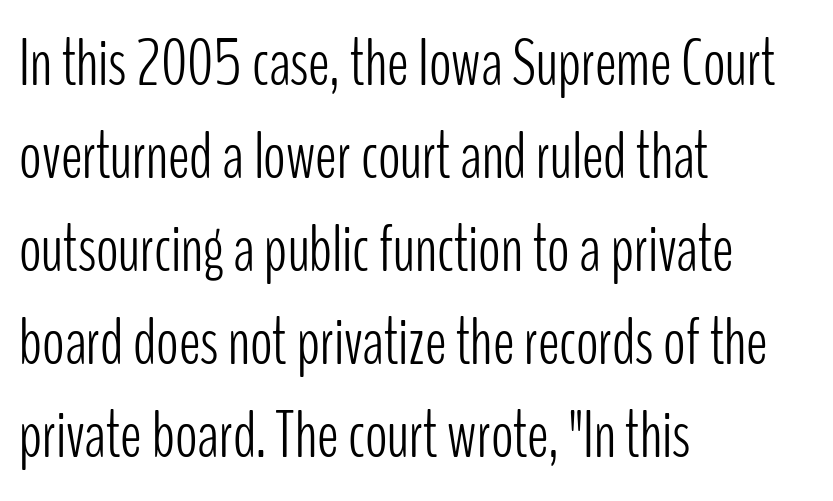
Normally led — the rows are evenly, conventionally spaced. Weight: in the light-to-regular range. Stroke terminals: plain, sans-serif. Tracking here is standard; glyphs follow each other at the usual distance. Every character sits straight up, as roman type does.
